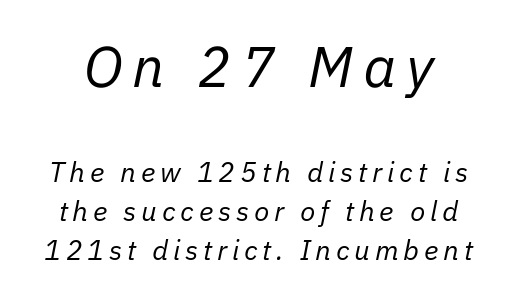
{"italic": "yes", "lean": "right", "slant_degrees": 11, "bold": "no", "weight": "regular", "width": "normal", "stroke_contrast": "low", "x_height": "medium", "monospaced": "no", "underline": "no", "line_spacing": "normal", "line_spacing_ratio": 1.39, "larger_block": "first", "size_ratio": 2.04, "glyph_px": 57}
